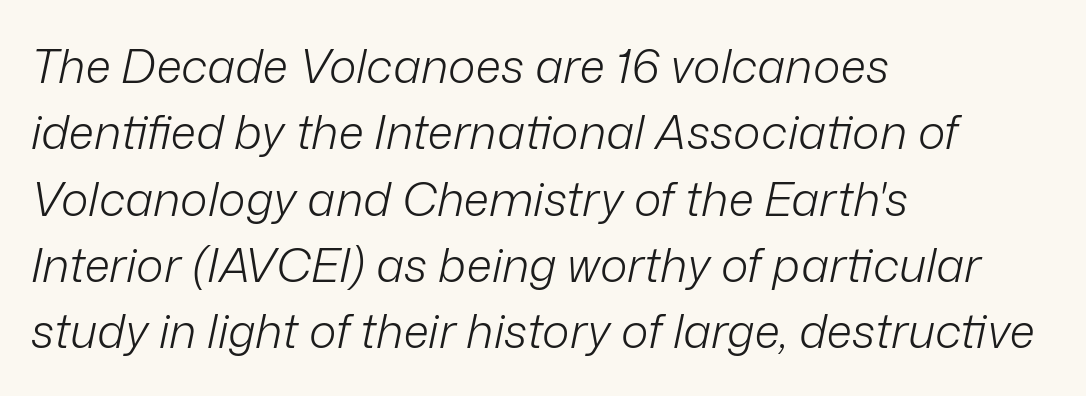
The image shows 47 px light type, italic (leaning right); set left-aligned, normal line spacing (1.41x), normal letter spacing, not underlined; low stroke contrast and a medium x-height.
